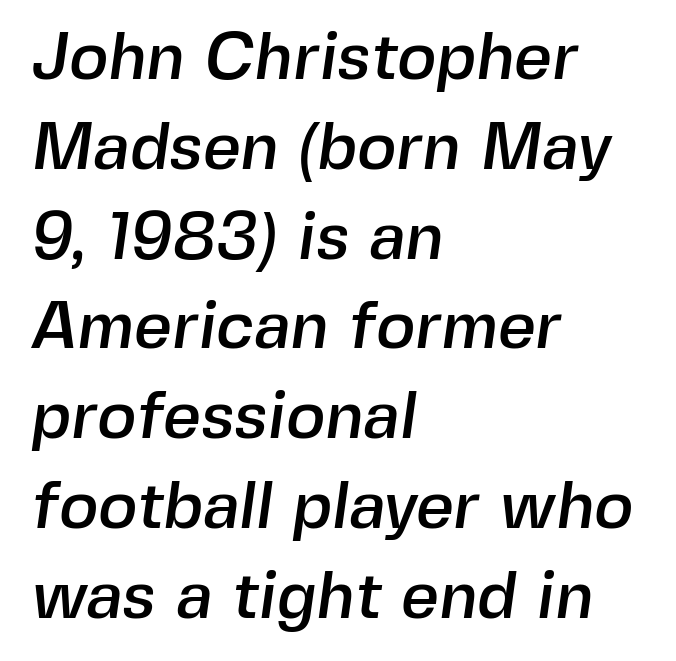
{"serif": "no", "width": "normal", "x_height": "medium", "monospaced": "no", "underline": "no", "align": "left", "line_spacing": "normal", "line_spacing_ratio": 1.36, "letter_spacing": "normal", "letter_spacing_em": 0.0, "glyph_px": 66}
